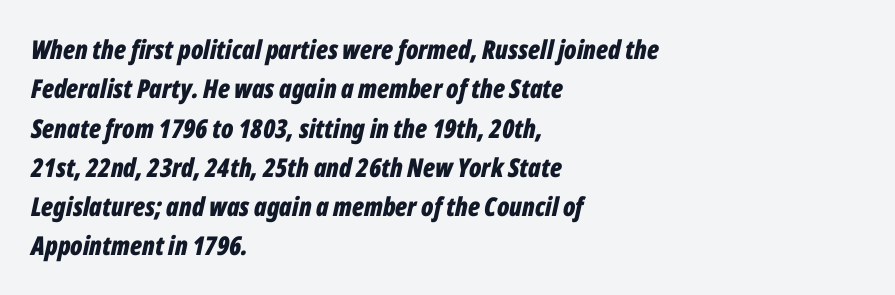
The image shows 26 px bold type, italic (leaning right); set left-aligned, normal line spacing (1.51x), normal letter spacing, not underlined.
